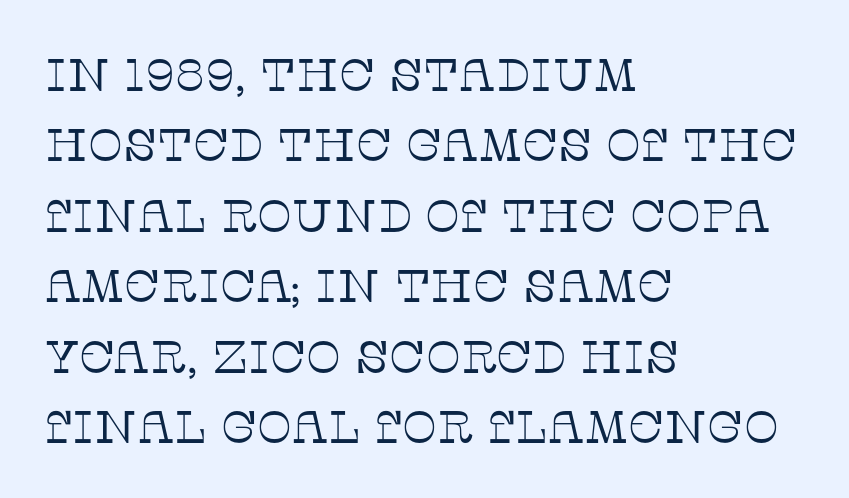
Q: Is the text bold? A: No.
Q: Is the text italic (slanted)? A: No, it is upright.
Q: Is the typeface a serif or a sans-serif typeface? A: Serif.
Q: Is the text underlined? A: No.
Q: How is the paragraph aligned? A: Left-aligned.
Q: Is the spacing between letters normal or unusually wide? A: Normal.
Q: Is the spacing between lines tight, normal or loose? A: Normal.
Q: Width (condensed, normal, or wide)? A: Normal.
Q: Stroke contrast? A: Low.
Q: x-height? A: Large.
Q: Monospaced? A: No.
